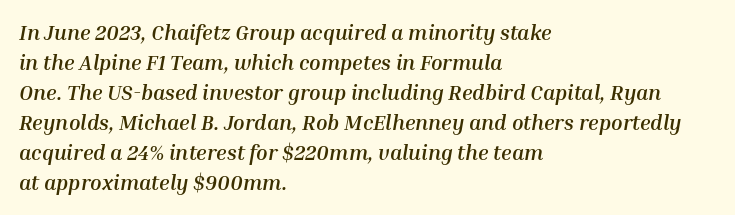
Thick stems and heavy bowls — unmistakably bold. Is the letter spacing exaggerated? No — it looks like the ordinary default. Every character sits at an angle, as italics do. Honestly, there is no underline to notice here at all. Interline gaps are of average width in this sample. Notice how the passage keeps a crisp vertical edge on the left only.
